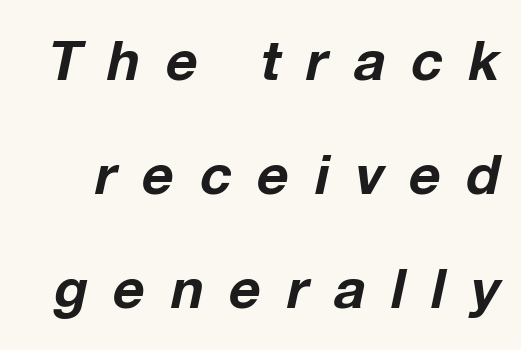
Would a proofreader flag this as italicized? Yes. Leading is clearly above the norm, producing a sparse column. Letter spacing: wide. The space directly below the letters is spotless.
